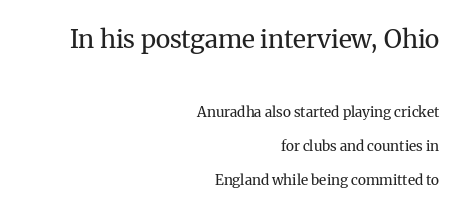
{"italic": "no", "bold": "no", "underline": "no", "align": "right", "line_spacing": "loose", "line_spacing_ratio": 2.42, "letter_spacing": "normal", "letter_spacing_em": 0.0, "larger_block": "first", "size_ratio": 1.79, "glyph_px": 25}
